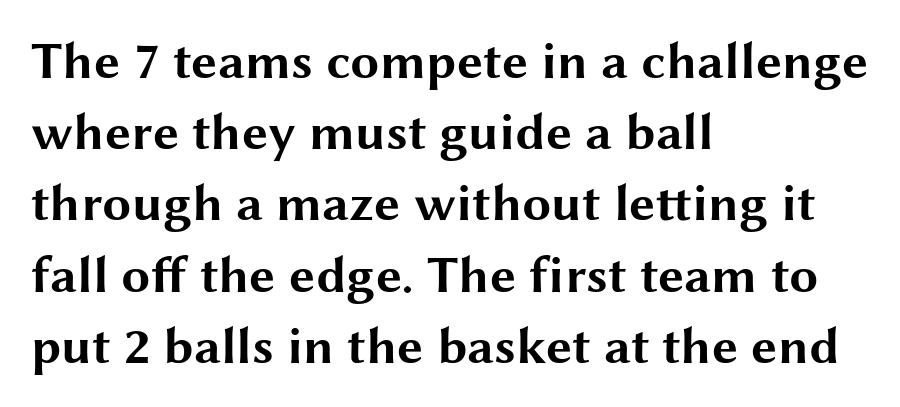
Q: Is the text bold? A: Yes.
Q: Is the text italic (slanted)? A: No, it is upright.
Q: Is the typeface a serif or a sans-serif typeface? A: Sans-serif.
Q: Is the text underlined? A: No.
Q: How is the paragraph aligned? A: Left-aligned.
Q: Is the spacing between letters normal or unusually wide? A: Normal.
Q: Is the spacing between lines tight, normal or loose? A: Normal.
Q: Width (condensed, normal, or wide)? A: Wide.
Q: Stroke contrast? A: Medium.
Q: x-height? A: Medium.
Q: Monospaced? A: No.
